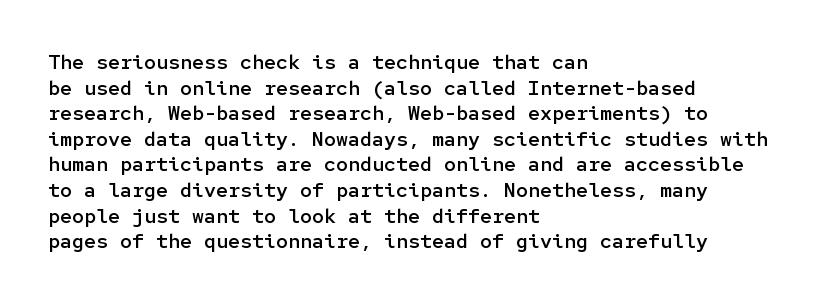
Q: Is the text bold? A: Semi-bold.
Q: Is the text italic (slanted)? A: No, it is upright.
Q: Is the text underlined? A: No.
Q: How is the paragraph aligned? A: Left-aligned.
Q: Is the spacing between letters normal or unusually wide? A: Normal.
Q: Is the spacing between lines tight, normal or loose? A: Normal.
